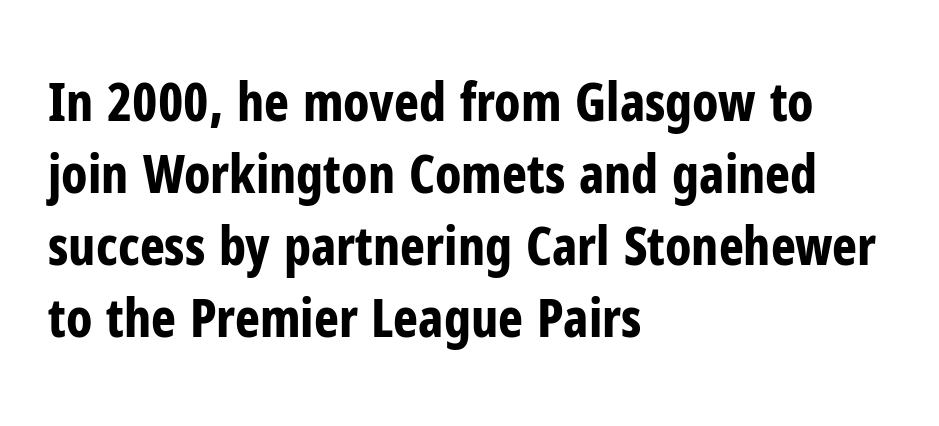
The image shows 53 px bold, condensed sans-serif type, upright; set left-aligned, normal line spacing (1.36x), normal letter spacing, not underlined; low stroke contrast and a medium x-height.
